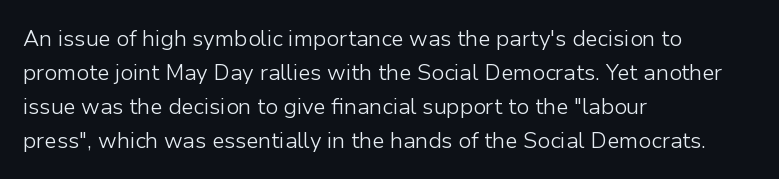
Q: Is the text bold? A: No.
Q: Is the text italic (slanted)? A: No, it is upright.
Q: Is the text underlined? A: No.
Q: How is the paragraph aligned? A: Left-aligned.
Q: Is the spacing between letters normal or unusually wide? A: Normal.
Q: Is the spacing between lines tight, normal or loose? A: Normal.
